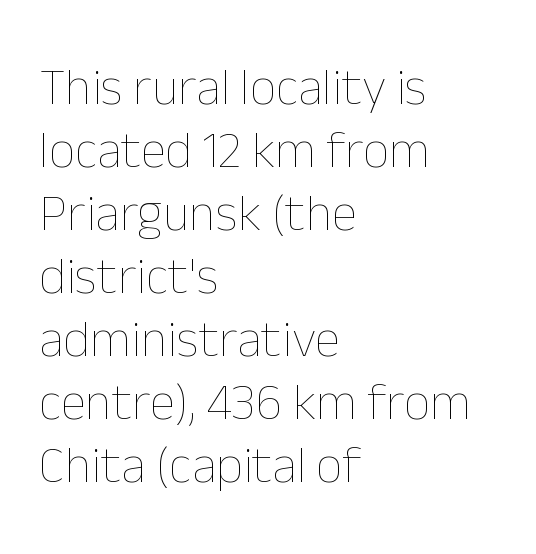
{"italic": "no", "bold": "no", "weight": "thin", "width": "normal", "stroke_contrast": "low", "x_height": "medium", "monospaced": "no", "underline": "no", "align": "left", "line_spacing_ratio": 1.21, "letter_spacing": "normal", "letter_spacing_em": 0.0, "glyph_px": 52}
